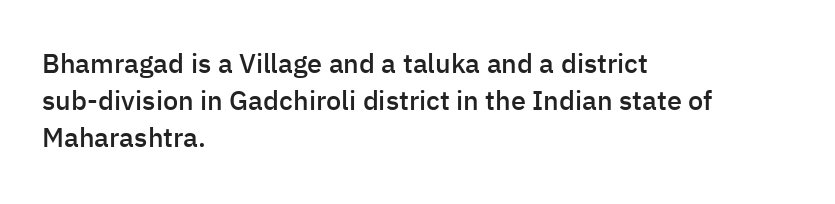
Nobody touched the tracking dial on this one. The space between consecutive lines is moderate. The area under the type is left untouched. Posture: straight, roman, zero tilt. The glyphs have the mass of a demibold cut, below bold.
